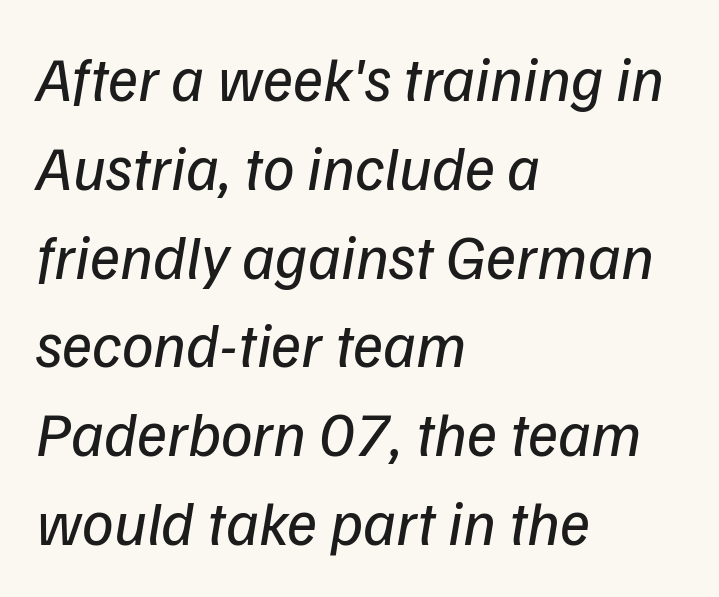
Q: Is the text bold? A: No.
Q: Is the text italic (slanted)? A: Yes, it leans right by about 9 degrees.
Q: Is the text underlined? A: No.
Q: How is the paragraph aligned? A: Left-aligned.
Q: Is the spacing between letters normal or unusually wide? A: Normal.
Q: Is the spacing between lines tight, normal or loose? A: Normal.
Q: Width (condensed, normal, or wide)? A: Normal.
Q: Stroke contrast? A: Low.
Q: x-height? A: Medium.
Q: Monospaced? A: No.
